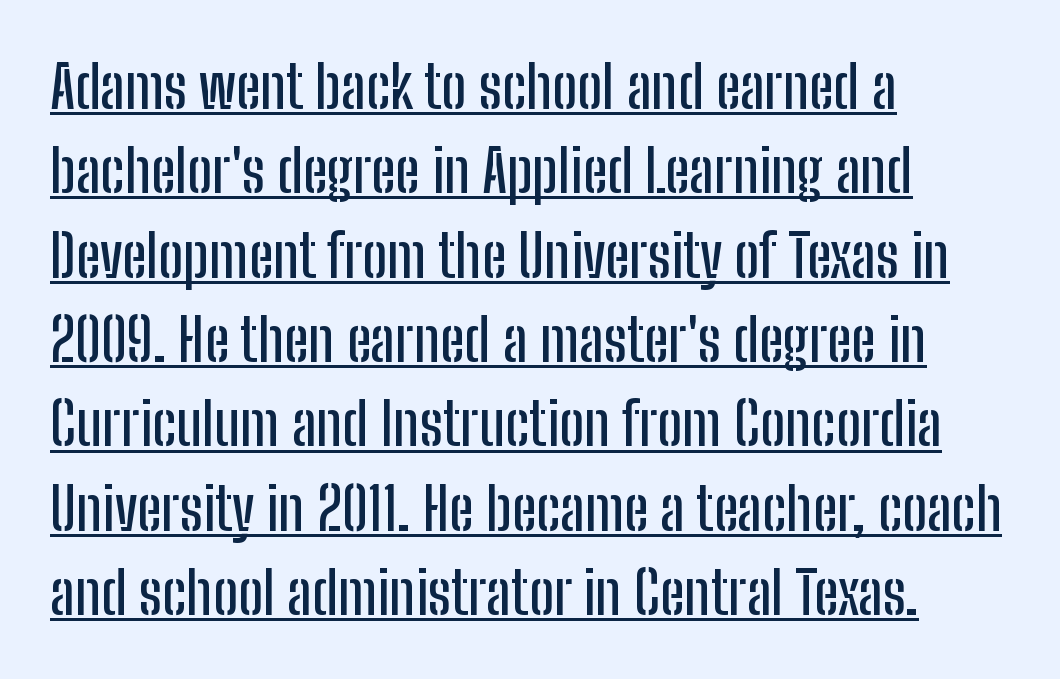
The image shows 59 px condensed sans-serif type, upright; set left-aligned, normal line spacing (1.43x), normal letter spacing, underlined; low stroke contrast and a medium x-height.
